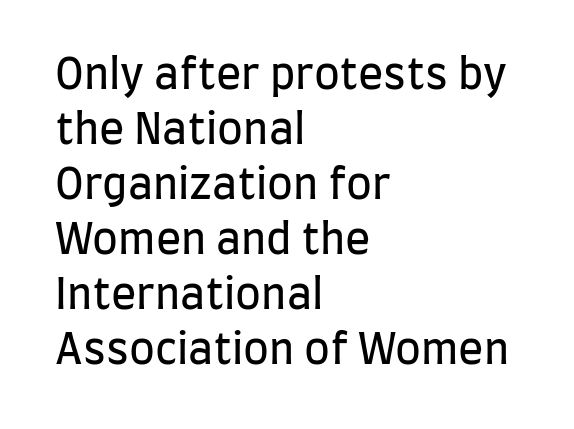
The face looks like a standard text weight, possibly lighter. Tracking here is standard; glyphs follow each other at the usual distance. Proportional: the letters do not fall into vertical columns. The type sits square on the baseline with zero lean.
